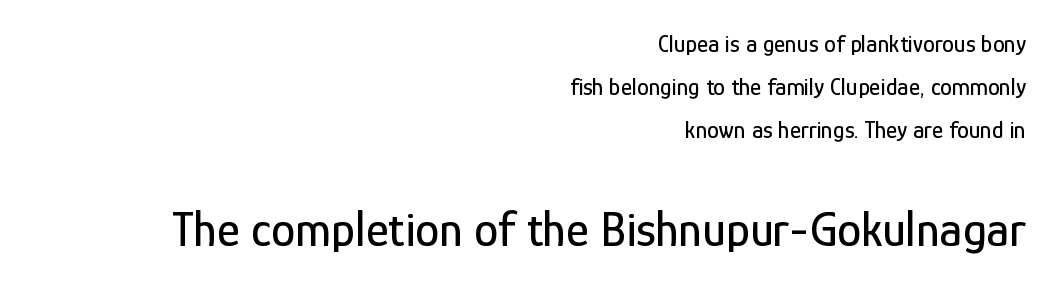
{"serif": "no", "italic": "no", "width": "condensed", "stroke_contrast": "low", "x_height": "medium", "monospaced": "no", "underline": "no", "align": "right", "line_spacing_ratio": 1.8, "letter_spacing": "normal", "letter_spacing_em": 0.0, "larger_block": "second", "size_ratio": 2.04, "glyph_px": 49}
